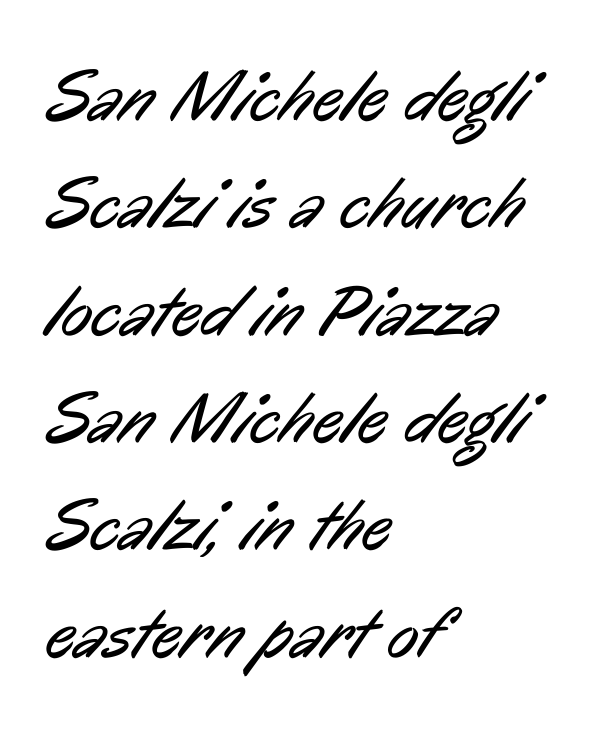
{"serif": "no", "bold": "no", "weight": "regular", "width": "condensed", "stroke_contrast": "low", "x_height": "medium", "monospaced": "no", "underline": "no", "align": "left", "line_spacing": "normal", "line_spacing_ratio": 1.47, "letter_spacing": "normal", "letter_spacing_em": 0.0, "glyph_px": 73}
